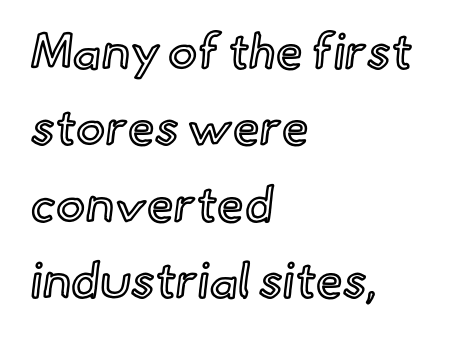
{"width": "normal", "x_height": "small", "monospaced": "no", "underline": "no", "align": "left", "line_spacing": "normal", "line_spacing_ratio": 1.56, "letter_spacing": "normal", "letter_spacing_em": 0.0, "glyph_px": 49}
